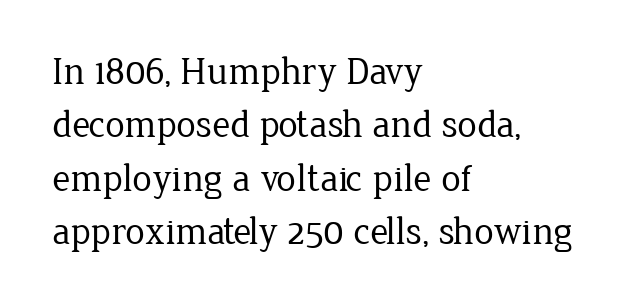
This sample is left-justified, so line endings fall wherever the words run out. Each new line begins a customary step beneath the previous one. A typesetter would call this zero additional tracking. The font's upright variant was chosen for this text. No word sits above an underline.
